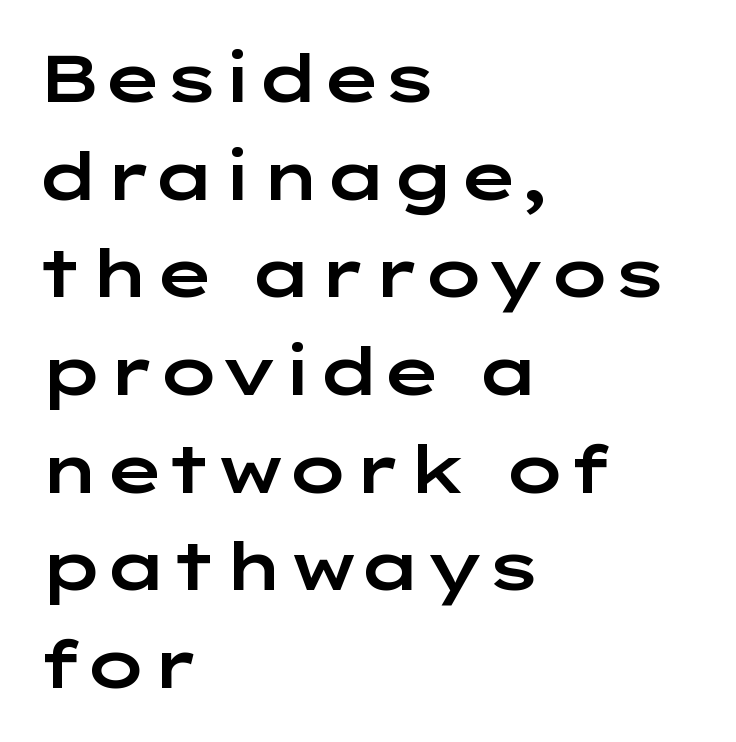
The image shows 66 px wide sans-serif type, upright; set left-aligned, normal line spacing (1.48x), normal letter spacing, not underlined; low stroke contrast and a medium x-height.
